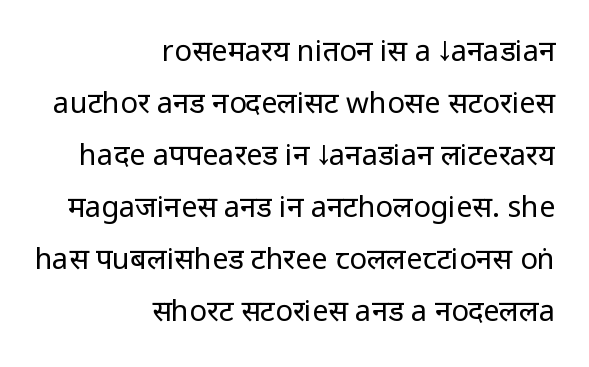
Q: Is the text bold? A: No.
Q: Is the text italic (slanted)? A: No, it is upright.
Q: Is the typeface a serif or a sans-serif typeface? A: Sans-serif.
Q: Is the text underlined? A: No.
Q: How is the paragraph aligned? A: Right-aligned.
Q: Is the spacing between letters normal or unusually wide? A: Normal.
Q: Width (condensed, normal, or wide)? A: Condensed.
Q: Stroke contrast? A: Low.
